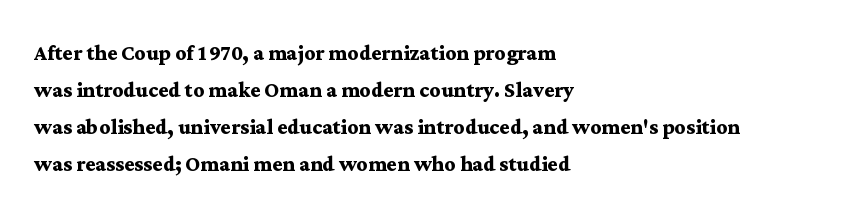
Q: Is the text bold? A: Yes.
Q: Is the text italic (slanted)? A: No, it is upright.
Q: Is the text underlined? A: No.
Q: How is the paragraph aligned? A: Left-aligned.
Q: Is the spacing between letters normal or unusually wide? A: Normal.
Q: Is the spacing between lines tight, normal or loose? A: Normal.
